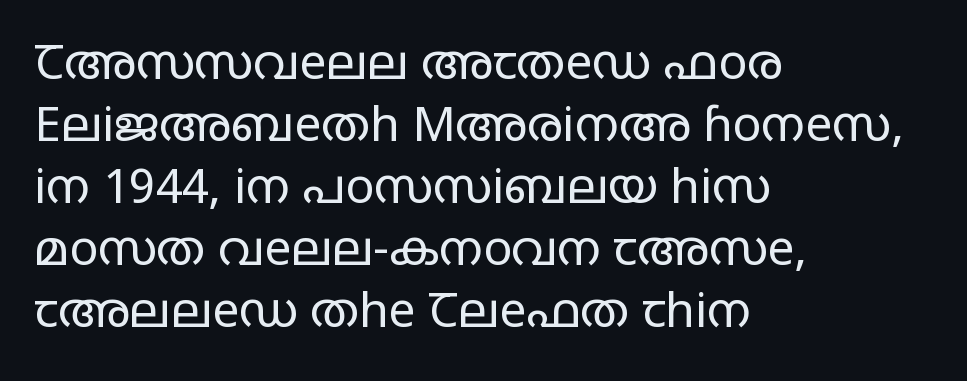
{"serif": "no", "italic": "no", "bold": "no", "weight": "regular", "width": "wide", "stroke_contrast": "low", "x_height": "large", "monospaced": "no", "underline": "no", "align": "left", "line_spacing": "normal", "line_spacing_ratio": 1.29, "letter_spacing": "normal", "letter_spacing_em": 0.0, "glyph_px": 48}
